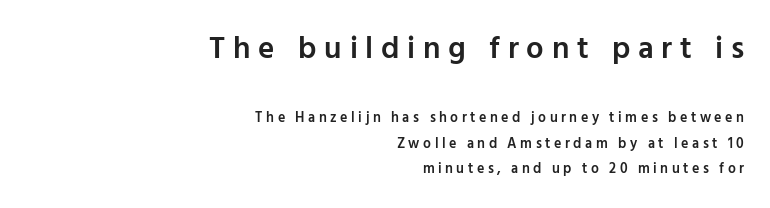
{"serif": "no", "italic": "no", "bold": "semi", "weight": "semibold", "width": "normal", "stroke_contrast": "low", "x_height": "medium", "monospaced": "no", "underline": "no", "align": "right", "line_spacing_ratio": 1.82, "letter_spacing": "wide", "letter_spacing_em": 0.25, "larger_block": "first", "size_ratio": 2.21, "glyph_px": 31}
